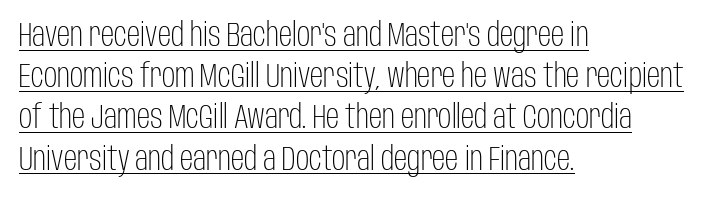
Q: Is the text bold? A: No.
Q: Is the text italic (slanted)? A: No, it is upright.
Q: Is the typeface a serif or a sans-serif typeface? A: Sans-serif.
Q: Is the text underlined? A: Yes.
Q: How is the paragraph aligned? A: Left-aligned.
Q: Is the spacing between letters normal or unusually wide? A: Normal.
Q: Is the spacing between lines tight, normal or loose? A: Normal.
Q: Width (condensed, normal, or wide)? A: Condensed.
Q: Stroke contrast? A: Low.
Q: x-height? A: Large.
Q: Monospaced? A: No.
